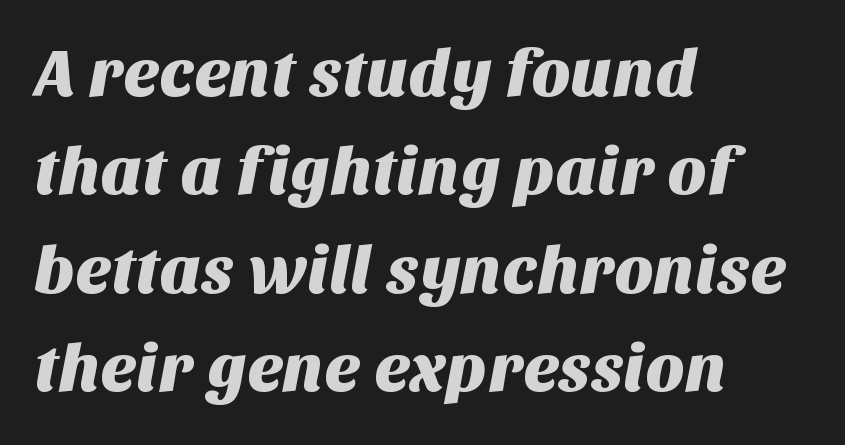
Q: Is the typeface a serif or a sans-serif typeface? A: Sans-serif.
Q: Is the text underlined? A: No.
Q: How is the paragraph aligned? A: Left-aligned.
Q: Is the spacing between letters normal or unusually wide? A: Normal.
Q: Is the spacing between lines tight, normal or loose? A: Normal.
Q: Width (condensed, normal, or wide)? A: Normal.
Q: Stroke contrast? A: Medium.
Q: x-height? A: Large.
Q: Monospaced? A: No.
